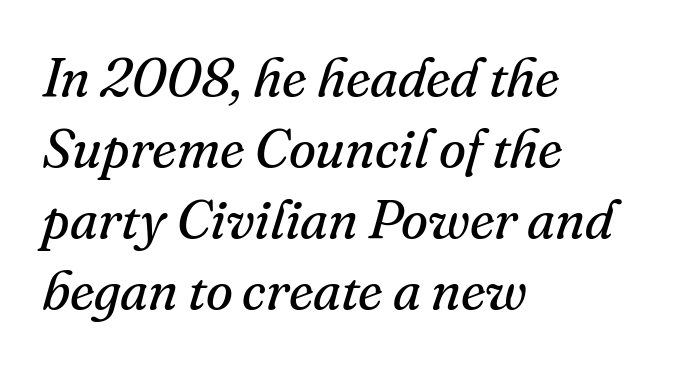
Q: Is the text bold? A: No.
Q: Is the text italic (slanted)? A: Yes, it leans right by about 16 degrees.
Q: Is the typeface a serif or a sans-serif typeface? A: Serif.
Q: Is the text underlined? A: No.
Q: How is the paragraph aligned? A: Left-aligned.
Q: Is the spacing between letters normal or unusually wide? A: Normal.
Q: Is the spacing between lines tight, normal or loose? A: Normal.
Q: Width (condensed, normal, or wide)? A: Normal.
Q: Stroke contrast? A: Medium.
Q: x-height? A: Small.
Q: Monospaced? A: No.
